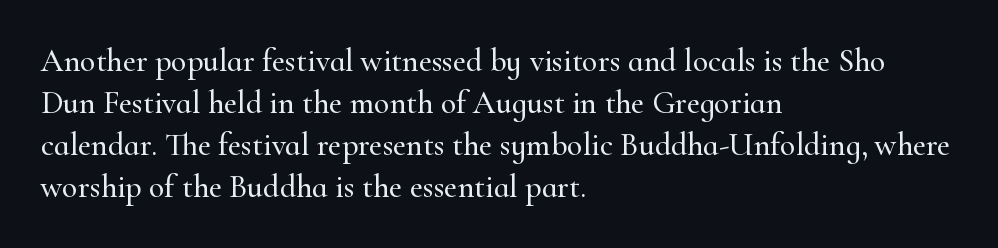
The image shows 32 px serif type, upright; set left-aligned, normal line spacing (1.31x), normal letter spacing, not underlined; high stroke contrast and a small x-height.
